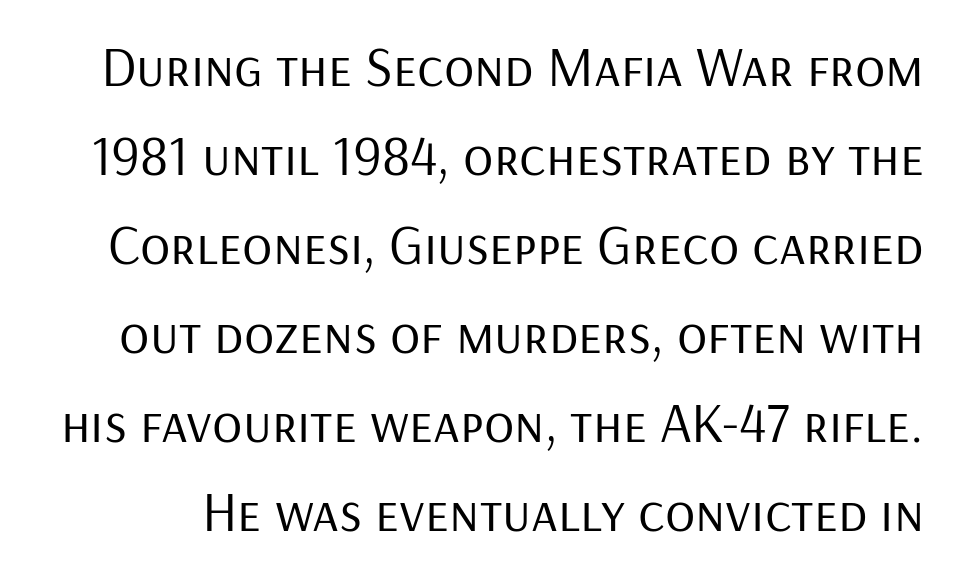
The image shows 56 px regular-weight sans-serif type, upright; set normal line spacing (1.59x), normal letter spacing, not underlined; low stroke contrast and a medium x-height.
